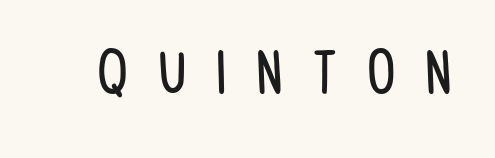
The image shows 71 px condensed sans-serif type, upright; set unusually wide letter spacing (+0.42 em), not underlined; low stroke contrast and a large x-height.
